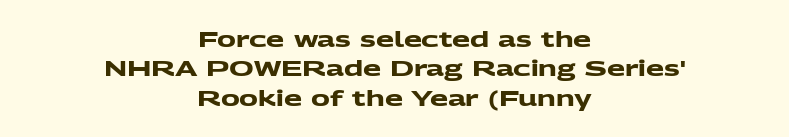
{"bold": "yes", "underline": "no", "align": "center", "line_spacing": "normal", "line_spacing_ratio": 1.4, "letter_spacing": "normal", "letter_spacing_em": 0.0, "glyph_px": 21}
